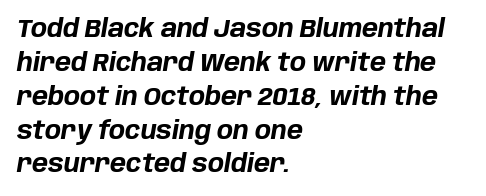
Q: Is the text bold? A: Yes.
Q: Is the text italic (slanted)? A: Yes, it leans right by about 10 degrees.
Q: Is the text underlined? A: No.
Q: How is the paragraph aligned? A: Left-aligned.
Q: Is the spacing between letters normal or unusually wide? A: Normal.
Q: Is the spacing between lines tight, normal or loose? A: Normal.
